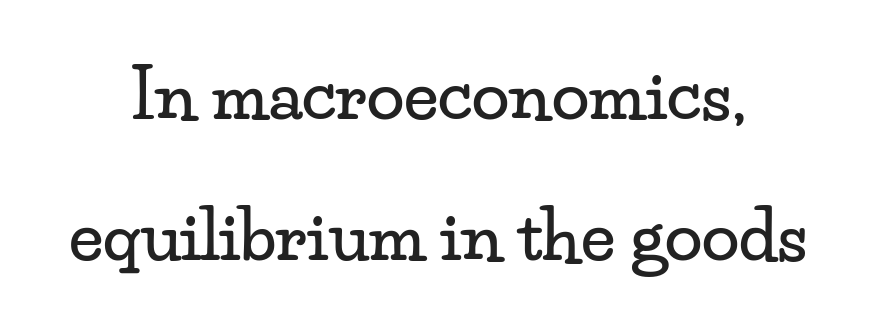
{"serif": "yes", "italic": "no", "width": "wide", "stroke_contrast": "low", "x_height": "small", "monospaced": "no", "underline": "no", "line_spacing": "loose", "line_spacing_ratio": 2.07, "letter_spacing": "normal", "letter_spacing_em": 0.0, "glyph_px": 68}
